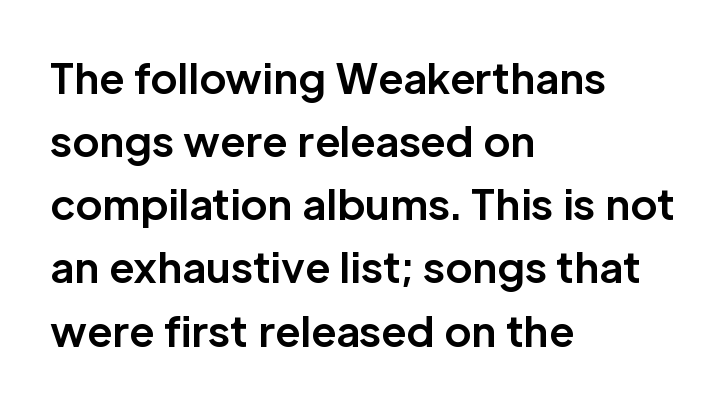
The image shows 41 px bold sans-serif type, upright; set left-aligned, normal line spacing (1.54x), normal letter spacing, not underlined; low stroke contrast and a medium x-height.
